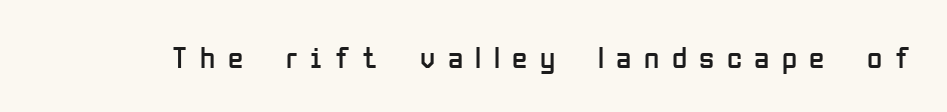
The image shows 31 px regular-weight, condensed sans-serif type, upright; set unusually wide letter spacing (+0.4 em), not underlined; low stroke contrast and a medium x-height.
